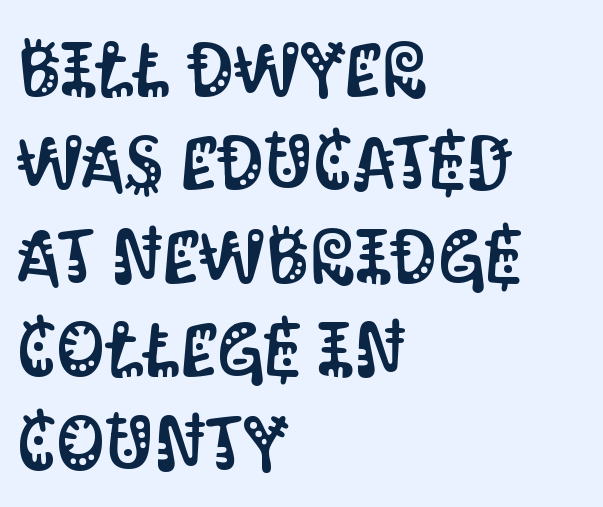
{"serif": "no", "italic": "no", "width": "condensed", "stroke_contrast": "medium", "x_height": "large", "monospaced": "no", "underline": "no", "align": "left", "line_spacing_ratio": 1.23, "letter_spacing": "normal", "letter_spacing_em": 0.0, "glyph_px": 76}
